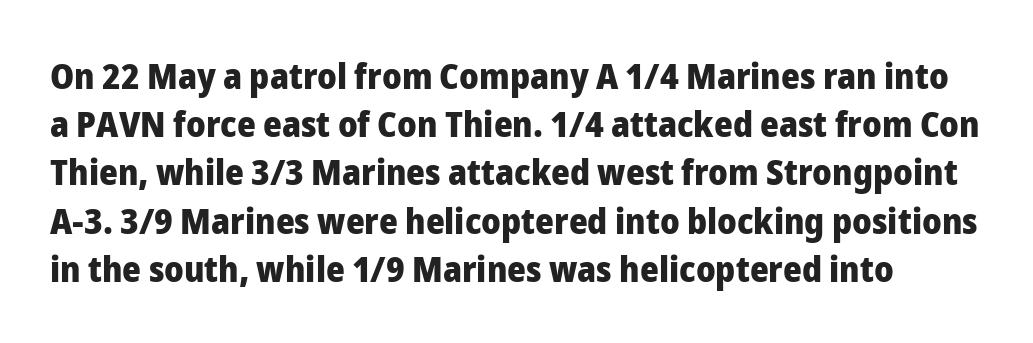
The image shows 36 px heavy sans-serif type, upright; set normal line spacing (1.34x), normal letter spacing, not underlined; low stroke contrast and a medium x-height.
